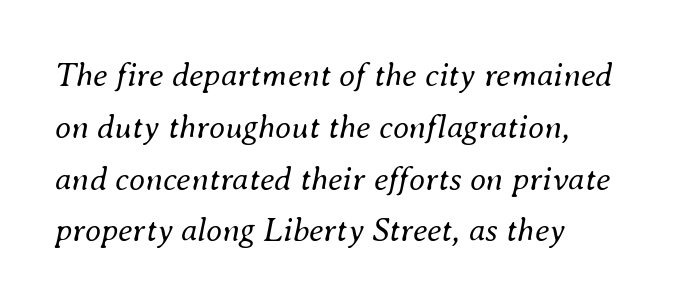
{"italic": "yes", "lean": "right", "slant_degrees": 8, "bold": "no", "weight": "regular", "width": "normal", "stroke_contrast": "medium", "x_height": "small", "monospaced": "no", "underline": "no", "align": "left", "line_spacing": "normal", "line_spacing_ratio": 1.57, "letter_spacing": "normal", "letter_spacing_em": 0.0, "glyph_px": 33}
